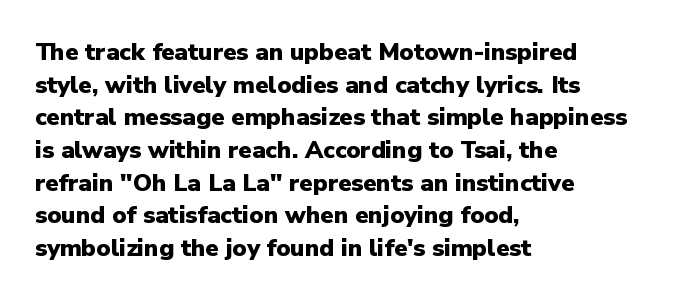
The rendering uses a moderate line-height, typical for paragraphs. The typography opts for an upright posture over an oblique one. Each word holds together tightly as a unit, with standard inter-letter gaps. Left-aligned paragraph, ragged on the right. The sample has been set heavy, in full bold. The string is rendered with underlining switched off.
